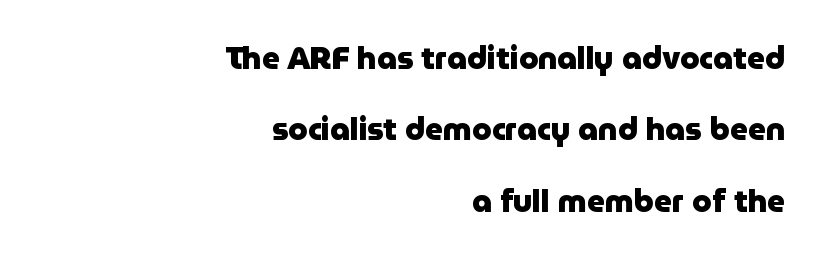
The image shows 31 px heavy sans-serif type, upright; set right-aligned, loose line spacing (2.3x), normal letter spacing, not underlined; low stroke contrast and a medium x-height.
